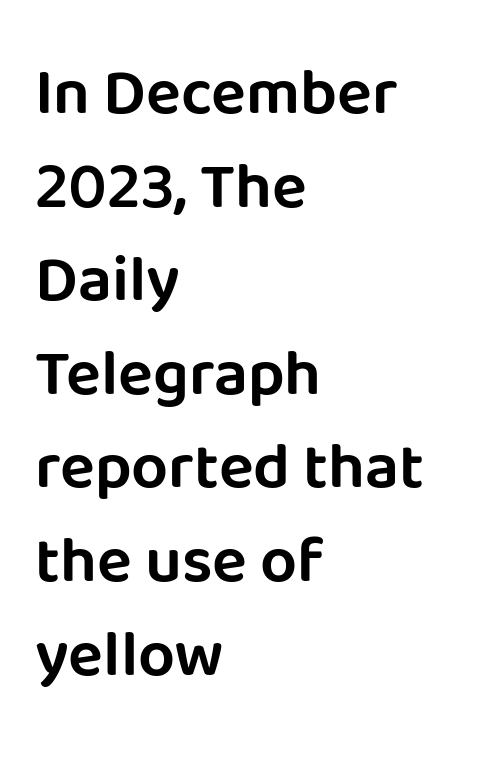
The image shows 65 px sans-serif type, upright; set left-aligned, normal line spacing (1.44x), normal letter spacing, not underlined; low stroke contrast and a large x-height.
